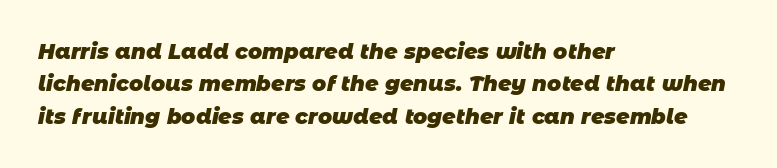
The image shows 21 px bold type; set left-aligned, normal line spacing (1.54x), normal letter spacing, not underlined.
